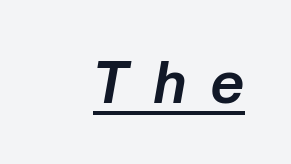
{"italic": "yes", "lean": "right", "slant_degrees": 10, "bold": "yes", "weight": "bold", "width": "normal", "stroke_contrast": "low", "x_height": "medium", "monospaced": "no", "underline": "yes", "letter_spacing": "wide", "letter_spacing_em": 0.44, "glyph_px": 58}
